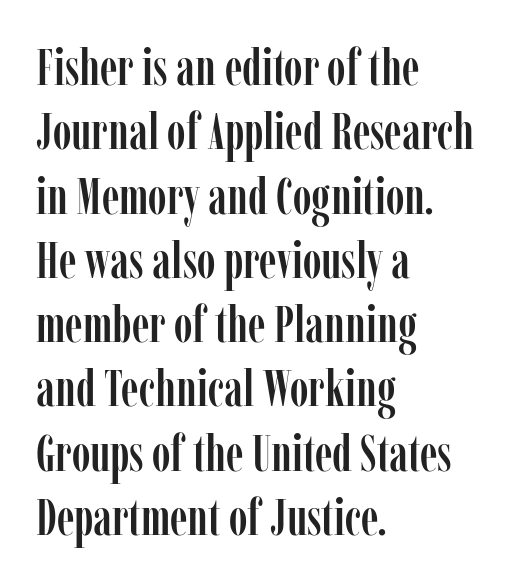
{"serif": "yes", "italic": "no", "width": "condensed", "stroke_contrast": "low", "x_height": "medium", "monospaced": "no", "underline": "no", "align": "left", "line_spacing": "normal", "line_spacing_ratio": 1.26, "letter_spacing": "normal", "letter_spacing_em": 0.0, "glyph_px": 51}
